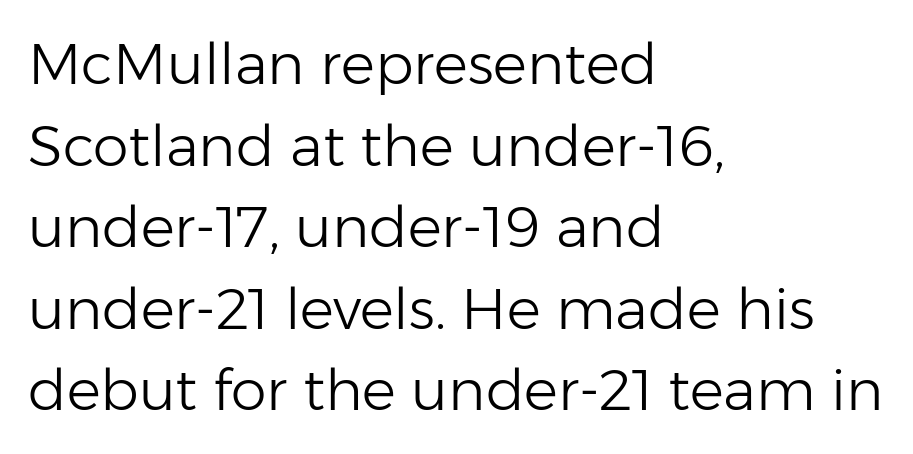
A typesetter would call this leading conventional body-copy spacing. Horizontally, the lines are justified to the leading edge only. The passage shown has conventional tracking throughout. Is this a fixed-width face? No — the glyphs have proportional, varying widths.
